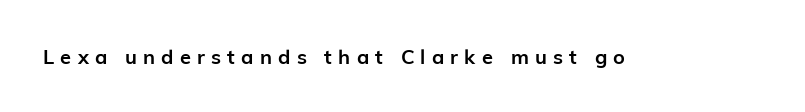
Q: Is the text bold? A: Yes.
Q: Is the text italic (slanted)? A: No, it is upright.
Q: Is the text underlined? A: No.
Q: Is the spacing between letters normal or unusually wide? A: Unusually wide.
